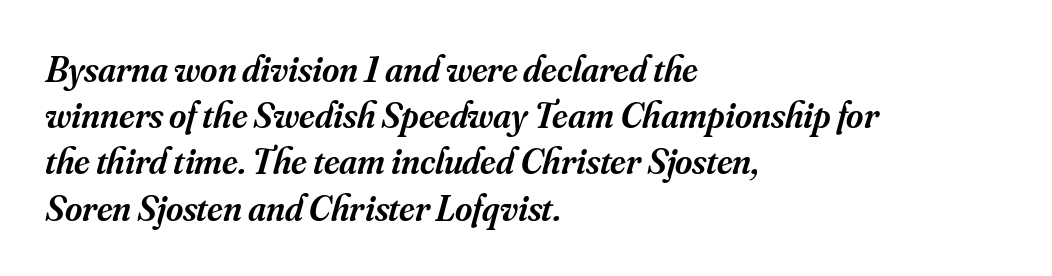
The image shows 37 px semibold serif type, italic (leaning right); set left-aligned, normal line spacing (1.25x), normal letter spacing, not underlined; medium stroke contrast and a small x-height.
